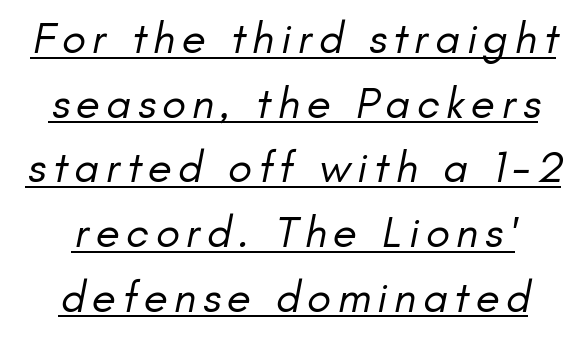
Heaviness? Minimal to ordinary, like unemphasized prose. Compared with undecorated copy, this sample adds a rule below the words. Varying glyph widths throughout — classic text-font behaviour. The block of text has a typical density, with ordinary space between rows.
